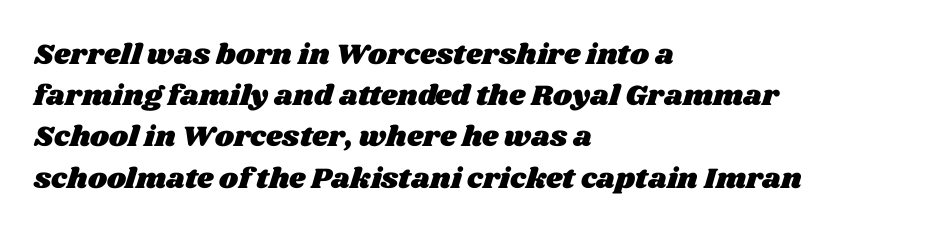
The image shows 29 px wide type; set left-aligned, normal line spacing (1.42x), normal letter spacing, not underlined; medium stroke contrast and a large x-height.
